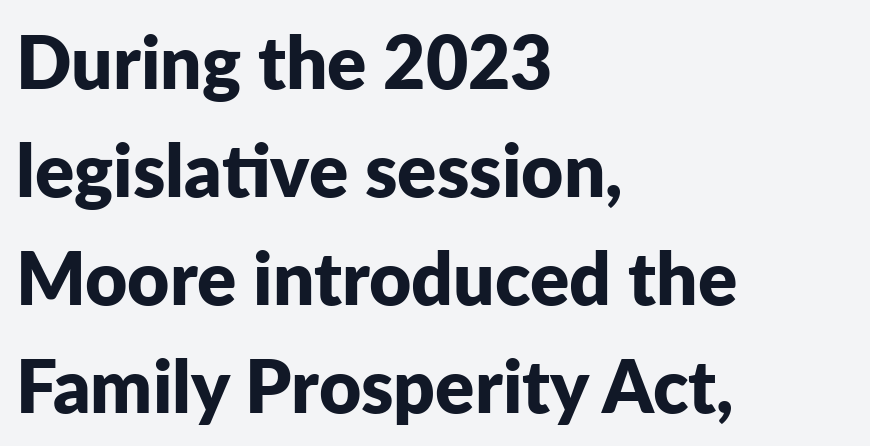
{"serif": "no", "italic": "no", "bold": "yes", "weight": "bold", "width": "normal", "stroke_contrast": "low", "x_height": "medium", "monospaced": "no", "underline": "no", "align": "left", "line_spacing": "normal", "line_spacing_ratio": 1.48, "letter_spacing": "normal", "letter_spacing_em": 0.0, "glyph_px": 73}
